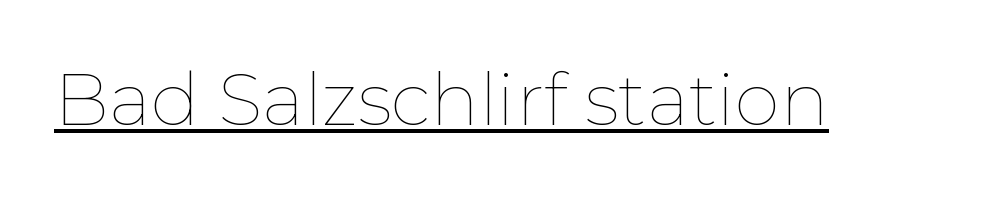
Q: Is the text bold? A: No.
Q: Is the text italic (slanted)? A: No, it is upright.
Q: Is the text underlined? A: Yes.
Q: Is the spacing between letters normal or unusually wide? A: Normal.
Q: Width (condensed, normal, or wide)? A: Normal.
Q: Stroke contrast? A: Low.
Q: x-height? A: Medium.
Q: Monospaced? A: No.
